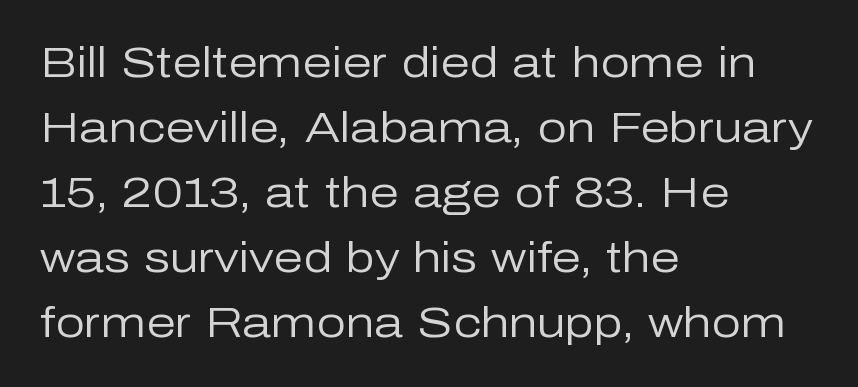
{"serif": "no", "italic": "no", "bold": "no", "weight": "regular", "width": "normal", "stroke_contrast": "low", "x_height": "medium", "monospaced": "no", "underline": "no", "align": "left", "line_spacing": "normal", "line_spacing_ratio": 1.55, "letter_spacing": "normal", "letter_spacing_em": 0.0, "glyph_px": 42}
